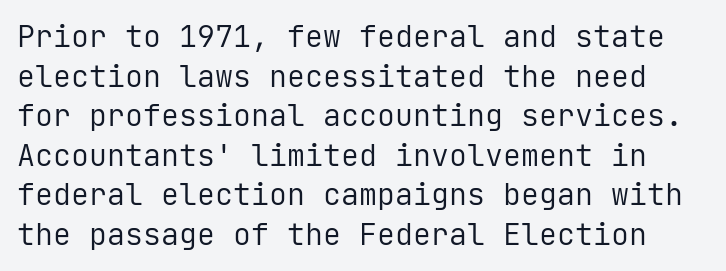
{"serif": "no", "italic": "no", "bold": "no", "weight": "regular", "width": "normal", "stroke_contrast": "low", "x_height": "medium", "monospaced": "yes", "underline": "no", "line_spacing": "normal", "line_spacing_ratio": 1.32, "letter_spacing": "normal", "letter_spacing_em": 0.0, "glyph_px": 30}
